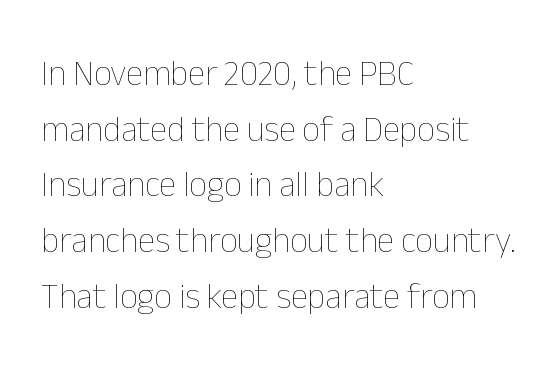
Q: Is the text bold? A: No.
Q: Is the text italic (slanted)? A: No, it is upright.
Q: Is the text underlined? A: No.
Q: How is the paragraph aligned? A: Left-aligned.
Q: Is the spacing between letters normal or unusually wide? A: Normal.
Q: Is the spacing between lines tight, normal or loose? A: Normal.
Q: Width (condensed, normal, or wide)? A: Normal.
Q: Stroke contrast? A: Low.
Q: x-height? A: Medium.
Q: Monospaced? A: No.
